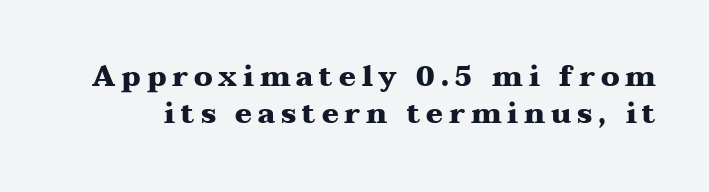
Q: Is the text bold? A: Yes.
Q: Is the text italic (slanted)? A: No, it is upright.
Q: Is the typeface a serif or a sans-serif typeface? A: Serif.
Q: Is the text underlined? A: No.
Q: Is the spacing between letters normal or unusually wide? A: Unusually wide.
Q: Is the spacing between lines tight, normal or loose? A: Normal.
Q: Width (condensed, normal, or wide)? A: Wide.
Q: Stroke contrast? A: Medium.
Q: x-height? A: Medium.
Q: Monospaced? A: No.
